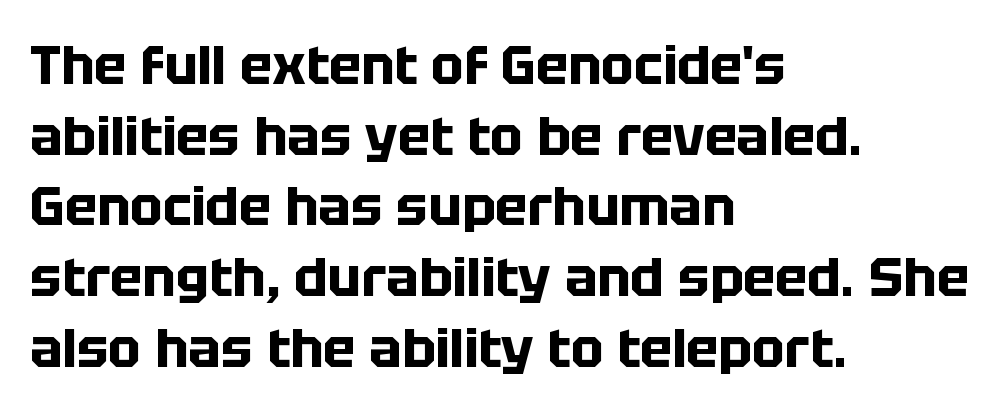
{"serif": "no", "italic": "no", "bold": "yes", "weight": "bold", "width": "normal", "stroke_contrast": "low", "x_height": "large", "monospaced": "no", "underline": "no", "align": "left", "line_spacing": "normal", "line_spacing_ratio": 1.31, "letter_spacing": "normal", "letter_spacing_em": 0.0, "glyph_px": 54}
